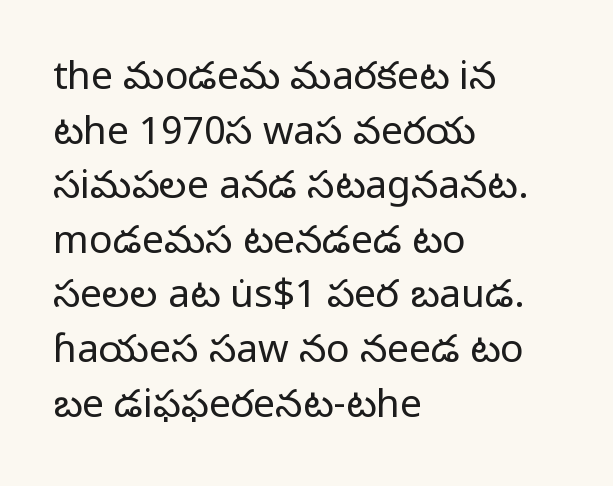
Character widths vary here, with narrow letters taking less room than wide ones. Counters stay open thanks to moderate or lighter strokes. Characters remain perfectly vertical along every line. The lines are quadded left.
